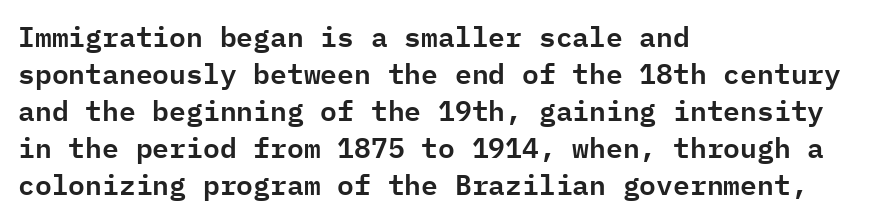
Q: Is the text italic (slanted)? A: No, it is upright.
Q: Is the typeface a serif or a sans-serif typeface? A: Sans-serif.
Q: Is the text underlined? A: No.
Q: How is the paragraph aligned? A: Left-aligned.
Q: Is the spacing between letters normal or unusually wide? A: Normal.
Q: Is the spacing between lines tight, normal or loose? A: Normal.
Q: Width (condensed, normal, or wide)? A: Normal.
Q: Stroke contrast? A: Low.
Q: x-height? A: Medium.
Q: Monospaced? A: Yes.
